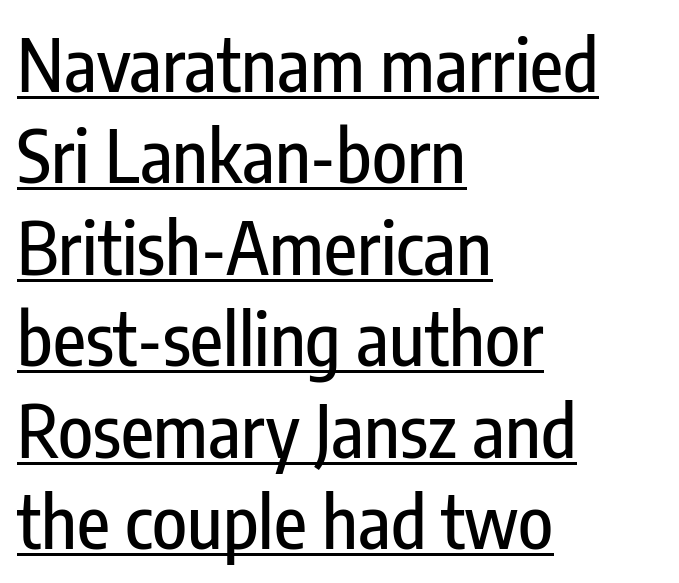
The image shows 72 px condensed sans-serif type, upright; set left-aligned, normal line spacing (1.27x), normal letter spacing, underlined; low stroke contrast and a medium x-height.
